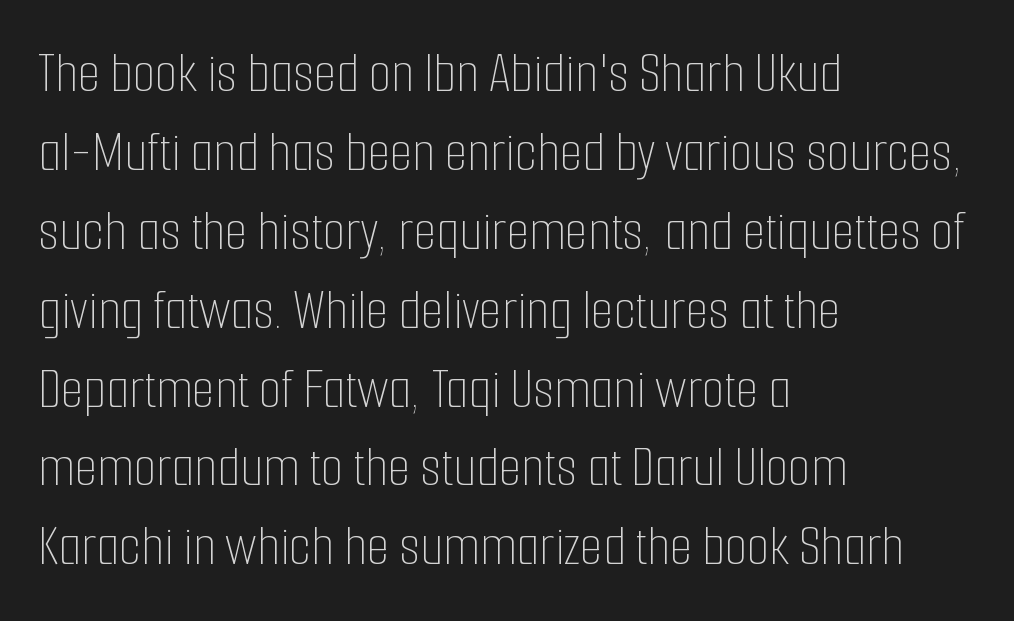
Q: Is the text bold? A: No.
Q: Is the text italic (slanted)? A: No, it is upright.
Q: Is the text underlined? A: No.
Q: How is the paragraph aligned? A: Left-aligned.
Q: Is the spacing between letters normal or unusually wide? A: Normal.
Q: Is the spacing between lines tight, normal or loose? A: Normal.
Q: Width (condensed, normal, or wide)? A: Condensed.
Q: Stroke contrast? A: Low.
Q: x-height? A: Medium.
Q: Monospaced? A: No.
